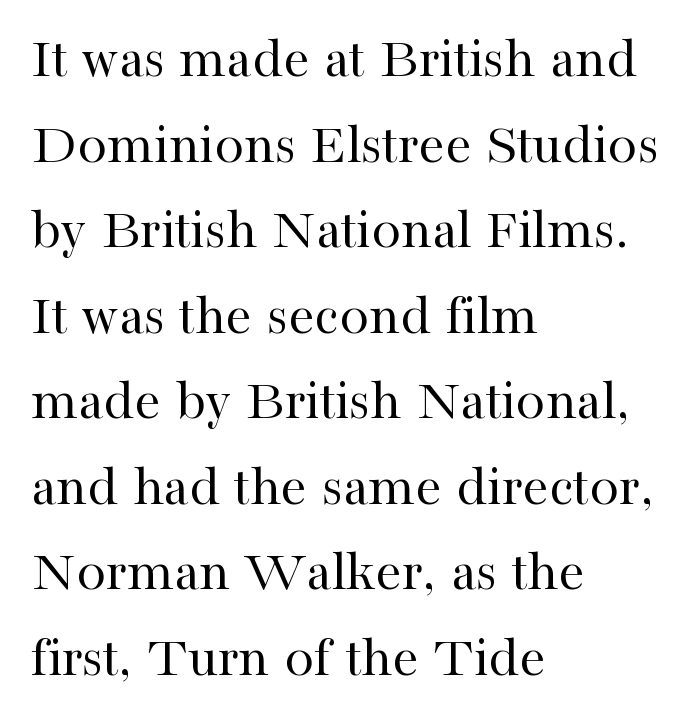
Q: Is the text bold? A: No.
Q: Is the text italic (slanted)? A: No, it is upright.
Q: Is the typeface a serif or a sans-serif typeface? A: Serif.
Q: Is the text underlined? A: No.
Q: How is the paragraph aligned? A: Left-aligned.
Q: Is the spacing between letters normal or unusually wide? A: Normal.
Q: Is the spacing between lines tight, normal or loose? A: Normal.
Q: Width (condensed, normal, or wide)? A: Normal.
Q: Stroke contrast? A: High.
Q: x-height? A: Medium.
Q: Monospaced? A: No.
